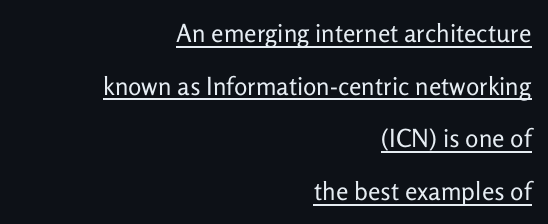
The cut favours lightness, reaching ordinary text weight at its darkest. Unlike italic type, these characters show no tilt at all. The compositor pushed each line to the right boundary. Students, observe: this is what heavily led, spacious text looks like. Does extra space separate the letters? No, they use regular spacing.
